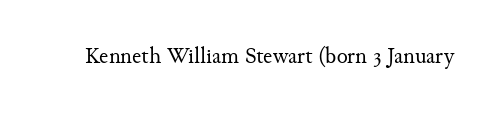
{"italic": "no", "bold": "no", "underline": "no", "letter_spacing": "normal", "letter_spacing_em": 0.0, "glyph_px": 23}
